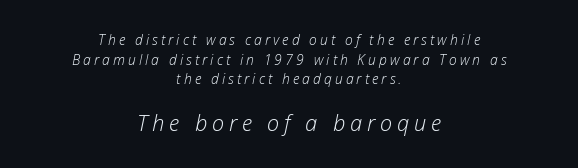
Q: Is the text bold? A: No.
Q: Is the text italic (slanted)? A: Yes, it leans right by about 12 degrees.
Q: Is the text underlined? A: No.
Q: How is the paragraph aligned? A: Centered.
Q: Is the spacing between letters normal or unusually wide? A: Unusually wide.
Q: Is the spacing between lines tight, normal or loose? A: Normal.
Q: Which block of text is set in a larger size, the first (top) or the second (bottom)? A: The second (bottom) one.
